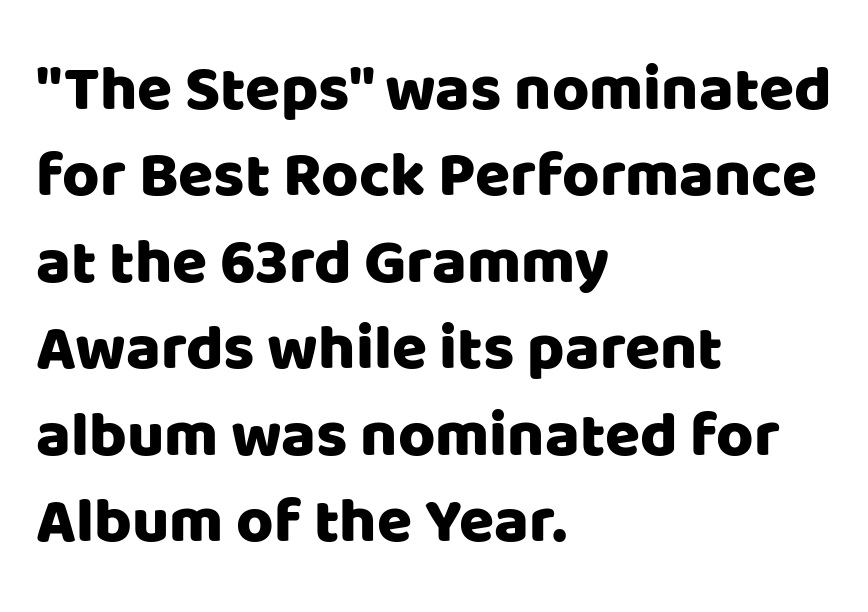
{"serif": "no", "italic": "no", "width": "normal", "stroke_contrast": "low", "x_height": "large", "monospaced": "no", "underline": "no", "align": "left", "line_spacing": "normal", "line_spacing_ratio": 1.35, "letter_spacing": "normal", "letter_spacing_em": 0.0, "glyph_px": 64}
